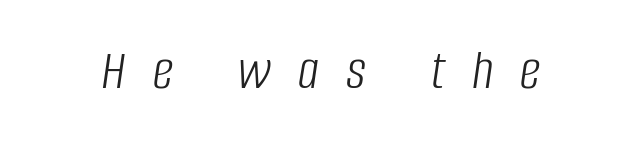
Q: Is the text bold? A: No.
Q: Is the text italic (slanted)? A: Yes, it leans right by about 8 degrees.
Q: Is the text underlined? A: No.
Q: Is the spacing between letters normal or unusually wide? A: Unusually wide.
Q: Width (condensed, normal, or wide)? A: Condensed.
Q: Stroke contrast? A: Low.
Q: x-height? A: Large.
Q: Monospaced? A: No.
